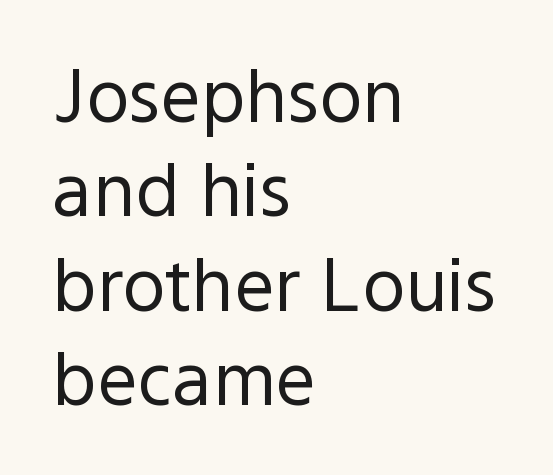
Q: Is the text bold? A: No.
Q: Is the text italic (slanted)? A: No, it is upright.
Q: Is the typeface a serif or a sans-serif typeface? A: Sans-serif.
Q: Is the text underlined? A: No.
Q: How is the paragraph aligned? A: Left-aligned.
Q: Is the spacing between letters normal or unusually wide? A: Normal.
Q: Is the spacing between lines tight, normal or loose? A: Normal.
Q: Width (condensed, normal, or wide)? A: Normal.
Q: x-height? A: Medium.
Q: Monospaced? A: No.
